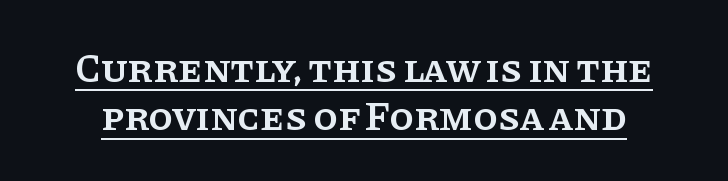
{"serif": "yes", "italic": "no", "bold": "semi", "weight": "semibold", "width": "normal", "stroke_contrast": "low", "x_height": "large", "monospaced": "no", "underline": "yes", "line_spacing_ratio": 1.21, "letter_spacing": "normal", "letter_spacing_em": 0.0, "glyph_px": 40}
